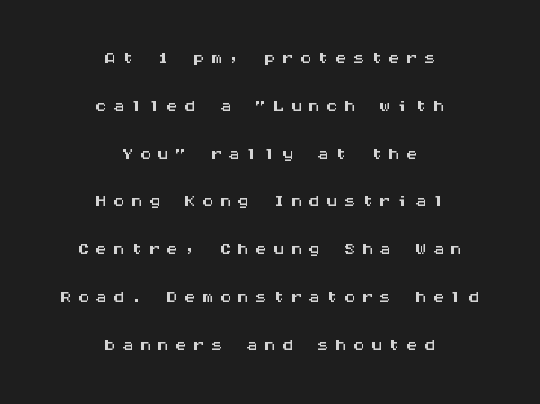
{"italic": "no", "underline": "no", "align": "center", "line_spacing": "loose", "line_spacing_ratio": 1.99, "letter_spacing": "wide", "letter_spacing_em": 0.24, "glyph_px": 24}
